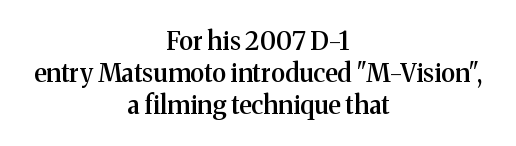
Q: Is the text bold? A: Semi-bold.
Q: Is the text italic (slanted)? A: No, it is upright.
Q: Is the text underlined? A: No.
Q: How is the paragraph aligned? A: Centered.
Q: Is the spacing between letters normal or unusually wide? A: Normal.
Q: Is the spacing between lines tight, normal or loose? A: Normal.
